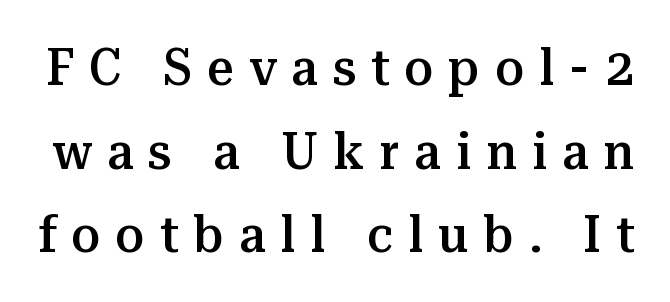
Style check: upright. Proportional: the letters do not fall into vertical columns. A semibold gives these letters moderate extra thickness, short of bold. Anything drawn beneath the words? Only blank space. Caption: expanded tracking, letters set apart. Notice how descenders clear the ascenders below comfortably — that's standard leading.
